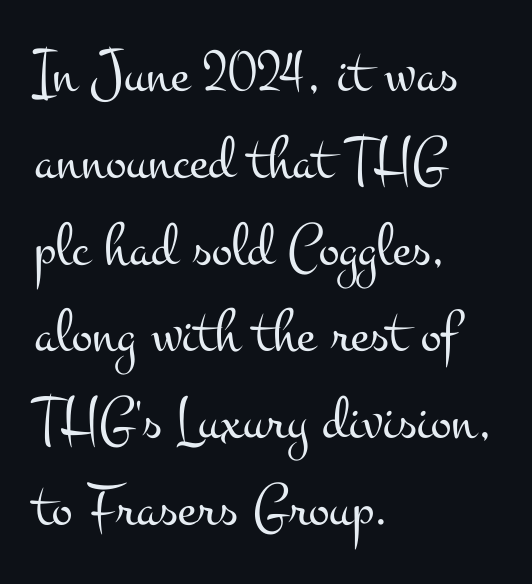
The image shows 62 px light, wide type; set left-aligned, normal line spacing (1.4x), normal letter spacing, not underlined; medium stroke contrast and a small x-height.
